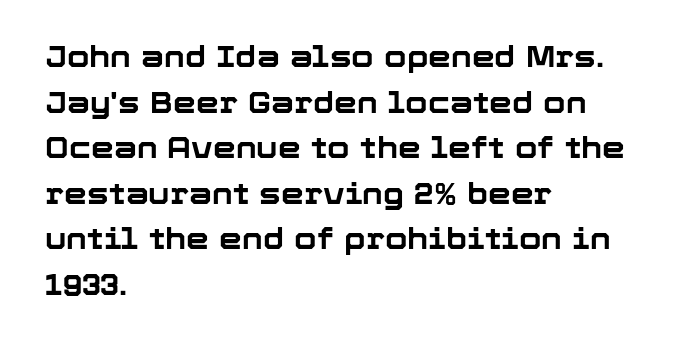
Just letters on the line, the space beneath them empty. Heavy-handed strokes throughout: this text is bold. The rendering keeps characters at their native spacing. The face used here is proportionally spaced, like ordinary book or web type. Reading down the column, the eye jumps a familiar distance to each next line. Line starts are locked; line ends wander.
